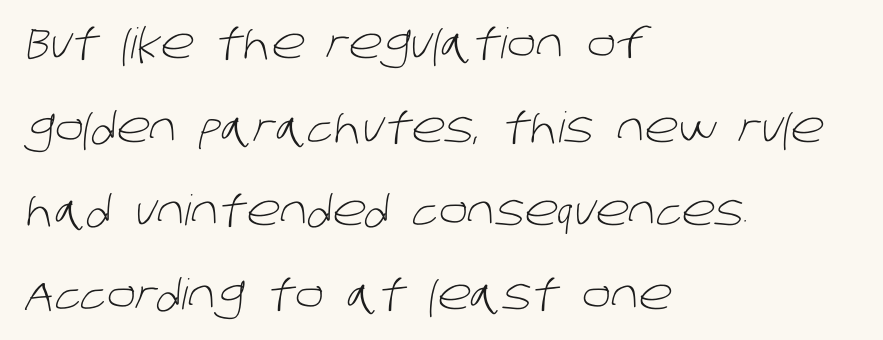
The image shows 42 px light sans-serif type; set left-aligned, loose line spacing (1.99x), normal letter spacing, not underlined; low stroke contrast and a large x-height.
